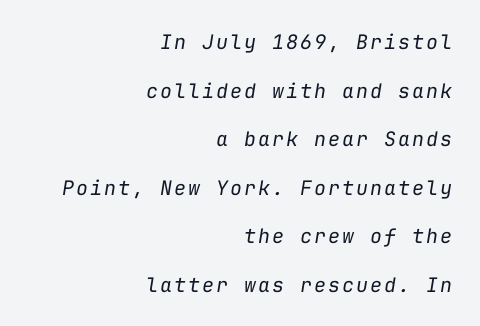
Q: Is the text bold? A: No.
Q: Is the text italic (slanted)? A: Yes, it leans right by about 9 degrees.
Q: Is the text underlined? A: No.
Q: How is the paragraph aligned? A: Right-aligned.
Q: Is the spacing between lines tight, normal or loose? A: Loose.
